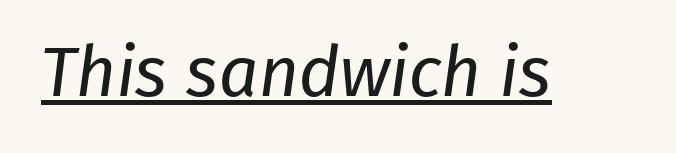
{"serif": "no", "bold": "no", "weight": "regular", "width": "normal", "stroke_contrast": "low", "x_height": "medium", "monospaced": "no", "underline": "yes", "letter_spacing": "normal", "letter_spacing_em": 0.0, "glyph_px": 70}
